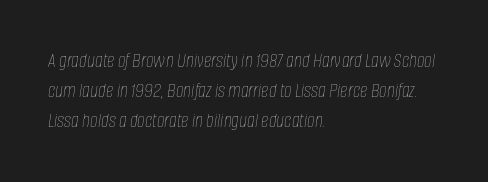
A classic flush-left, rag-right setting is used for this passage. The passage shown is not bold in any degree. Descenders are the only things crossing below the line. Yep, that's italic — everything's leaning. One glance says typical: line gaps are just what's usual.
